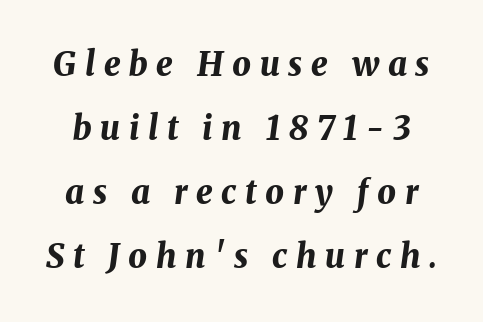
The letters advance in unequal steps, a hallmark of proportional type. You can tell it's italic because the verticals aren't actually vertical. A full-strength bold gives these letters their thick strokes. The space between consecutive lines is lavish. The letterforms stand isolated, each surrounded by extra space.
